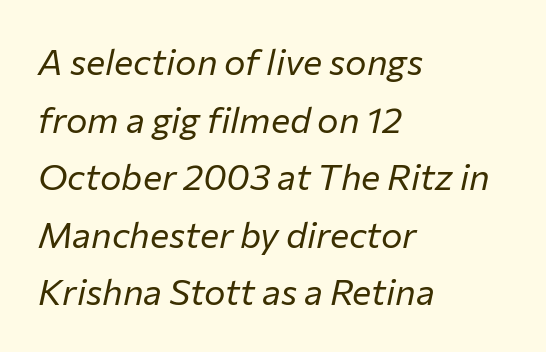
Q: Is the text bold? A: No.
Q: Is the text italic (slanted)? A: Yes, it leans right by about 12 degrees.
Q: Is the text underlined? A: No.
Q: How is the paragraph aligned? A: Left-aligned.
Q: Is the spacing between letters normal or unusually wide? A: Normal.
Q: Is the spacing between lines tight, normal or loose? A: Normal.
Q: Width (condensed, normal, or wide)? A: Normal.
Q: Stroke contrast? A: Low.
Q: x-height? A: Medium.
Q: Monospaced? A: No.
